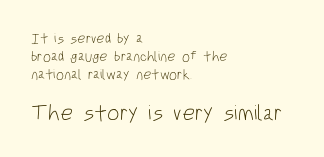
Q: Is the text bold? A: No.
Q: Is the text italic (slanted)? A: No, it is upright.
Q: Is the text underlined? A: No.
Q: How is the paragraph aligned? A: Left-aligned.
Q: Is the spacing between letters normal or unusually wide? A: Normal.
Q: Is the spacing between lines tight, normal or loose? A: Normal.
Q: Which block of text is set in a larger size, the first (top) or the second (bottom)? A: The second (bottom) one.
